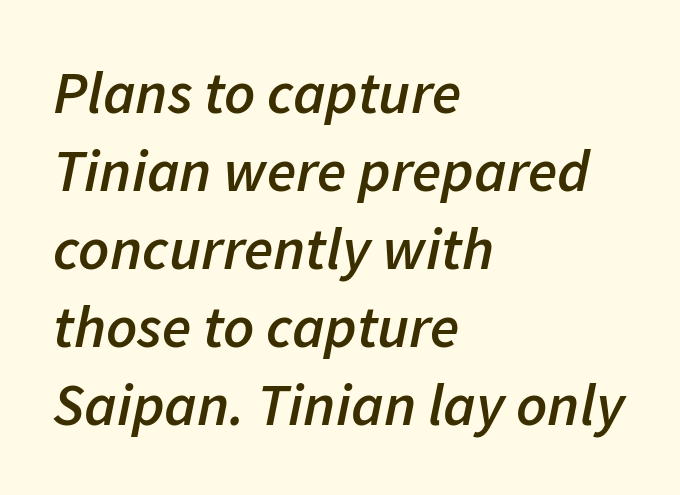
Q: Is the text bold? A: Semi-bold.
Q: Is the text italic (slanted)? A: Yes, it leans right by about 11 degrees.
Q: Is the text underlined? A: No.
Q: How is the paragraph aligned? A: Left-aligned.
Q: Is the spacing between letters normal or unusually wide? A: Normal.
Q: Is the spacing between lines tight, normal or loose? A: Normal.
Q: Width (condensed, normal, or wide)? A: Normal.
Q: Stroke contrast? A: Low.
Q: x-height? A: Medium.
Q: Monospaced? A: No.
